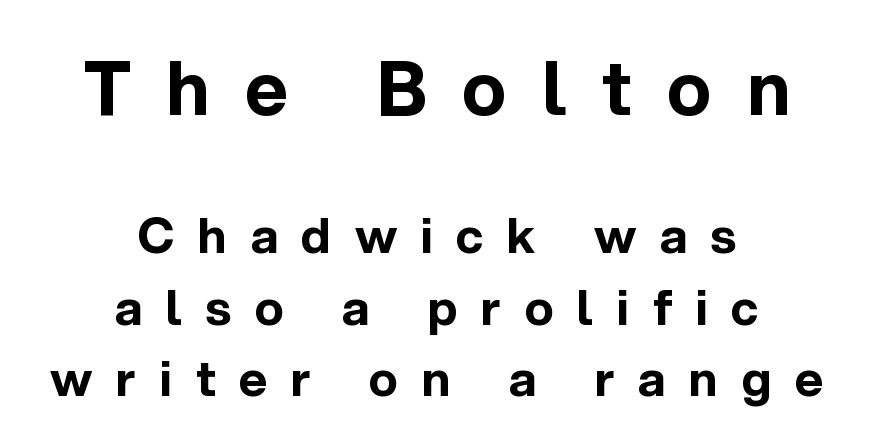
The axis of the letterforms is exactly vertical. You could not count columns in this text — the font is proportionally spaced. The words here are not underlined. Is the lower block the larger one? No — the upper block carries the bigger type. Look at the stroke-to-counter ratio: heavy, a bold.
